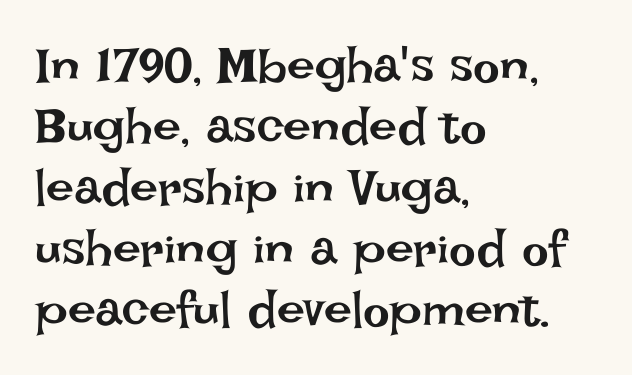
The image shows 50 px regular-weight type, upright; set left-aligned, line spacing 1.22x, normal letter spacing, not underlined; low stroke contrast and a large x-height.
